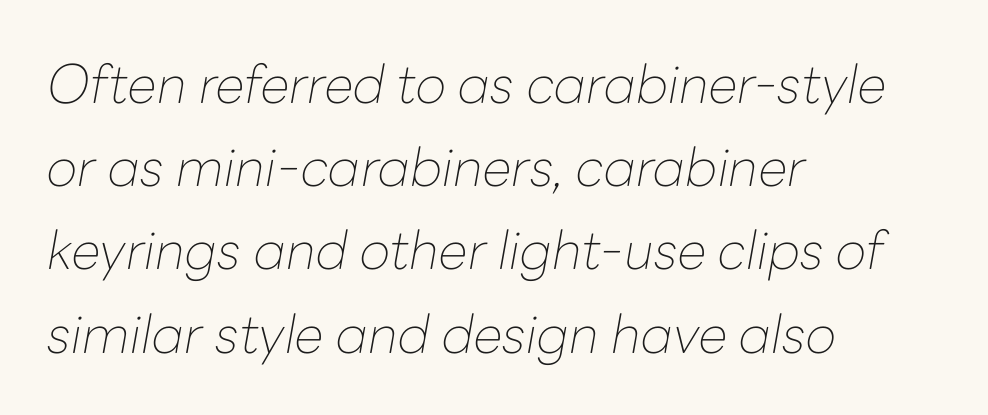
If you measured baseline to baseline, you'd find a middling distance. Stems and bowls with no extra thickness — not bold. Think of a printed novel: that variable character pitch is what you see here. Characters are canted at an angle relative to the baseline's perpendicular. Each row of text sits above clean, open space. The face used here is rendered with its standard letterfit.
